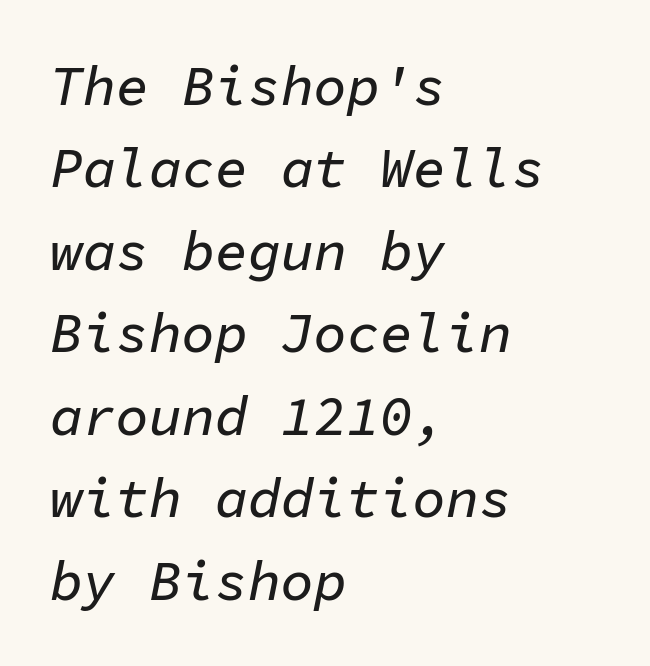
The image shows 55 px text type, italic (leaning right), monospaced; set left-aligned, normal line spacing (1.5x), normal letter spacing, not underlined; low stroke contrast and a medium x-height.
